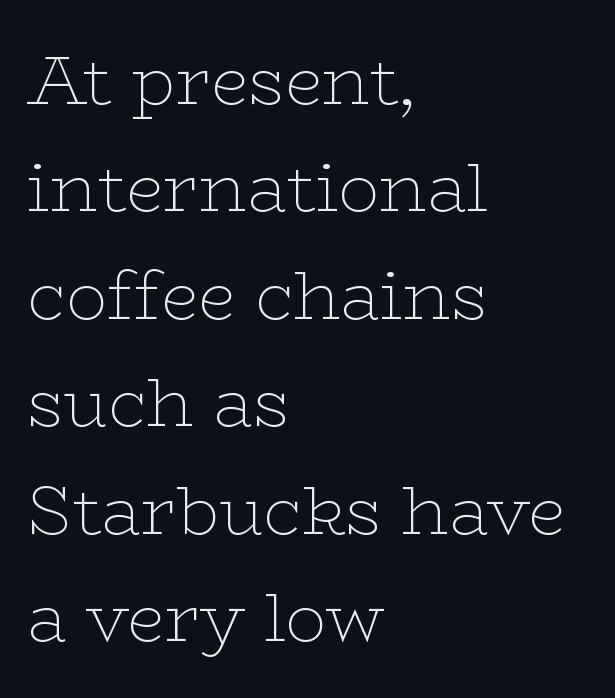
The image shows 68 px thin, wide serif type, upright; set left-aligned, normal line spacing (1.58x), normal letter spacing, not underlined; low stroke contrast and a medium x-height.
